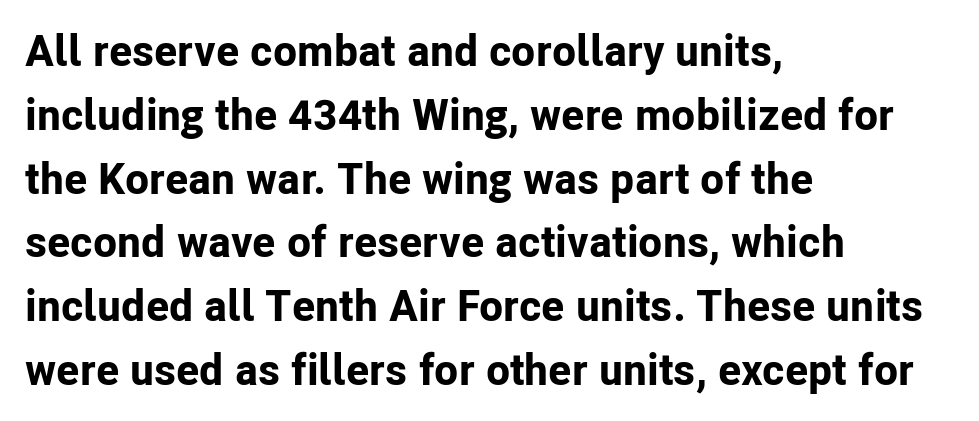
Q: Is the text bold? A: Yes.
Q: Is the text italic (slanted)? A: No, it is upright.
Q: Is the typeface a serif or a sans-serif typeface? A: Sans-serif.
Q: Is the text underlined? A: No.
Q: How is the paragraph aligned? A: Left-aligned.
Q: Is the spacing between letters normal or unusually wide? A: Normal.
Q: Is the spacing between lines tight, normal or loose? A: Normal.
Q: Width (condensed, normal, or wide)? A: Normal.
Q: Stroke contrast? A: Low.
Q: x-height? A: Medium.
Q: Monospaced? A: No.
